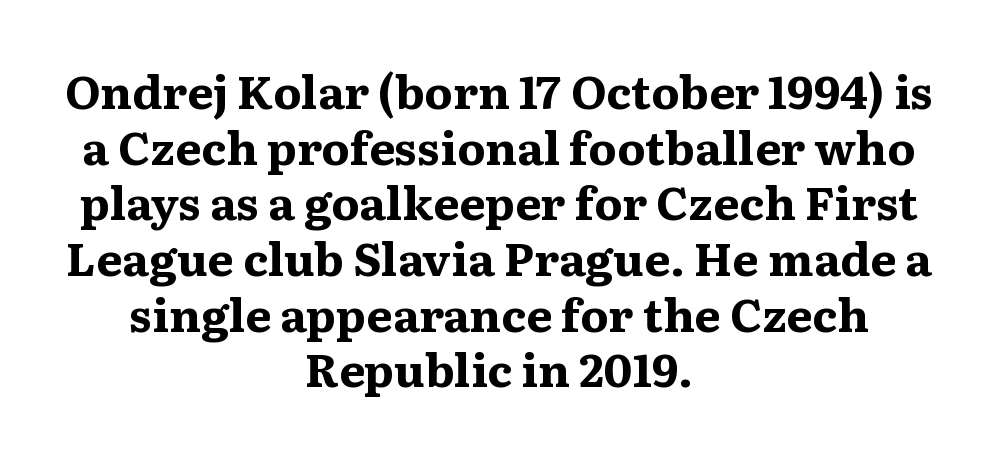
Q: Is the text bold? A: Yes.
Q: Is the text italic (slanted)? A: No, it is upright.
Q: Is the typeface a serif or a sans-serif typeface? A: Serif.
Q: Is the text underlined? A: No.
Q: How is the paragraph aligned? A: Centered.
Q: Is the spacing between letters normal or unusually wide? A: Normal.
Q: Width (condensed, normal, or wide)? A: Wide.
Q: Stroke contrast? A: Medium.
Q: x-height? A: Medium.
Q: Monospaced? A: No.
